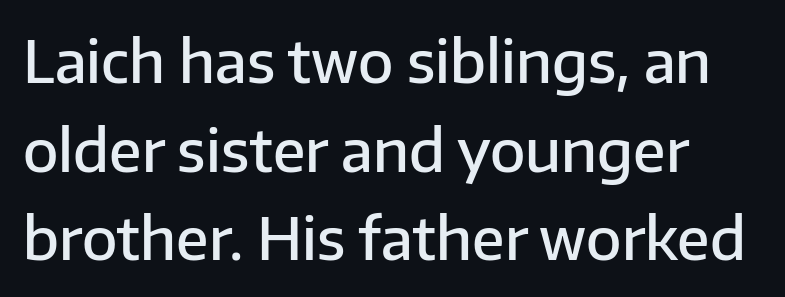
{"serif": "no", "italic": "no", "bold": "semi", "weight": "semibold", "width": "normal", "stroke_contrast": "low", "x_height": "medium", "monospaced": "no", "underline": "no", "line_spacing": "normal", "line_spacing_ratio": 1.53, "letter_spacing": "normal", "letter_spacing_em": 0.0, "glyph_px": 58}
